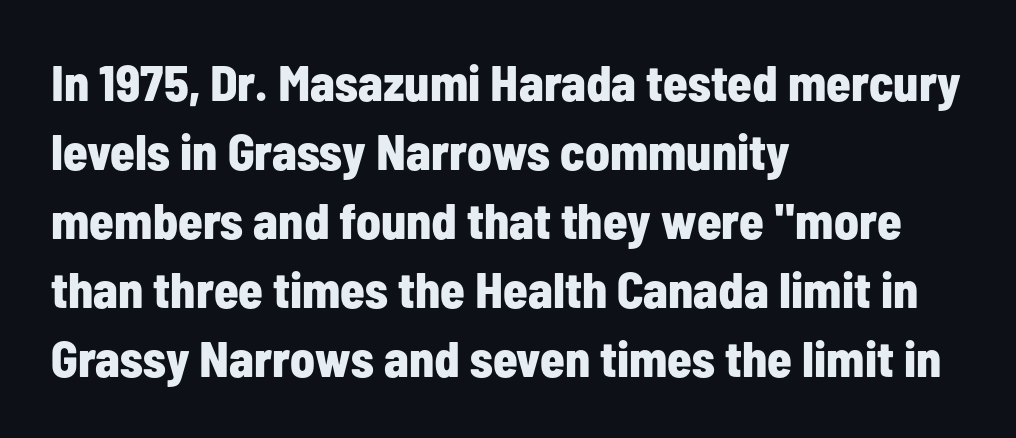
The image shows 50 px bold, condensed sans-serif type, upright; set left-aligned, normal line spacing (1.38x), normal letter spacing, not underlined; low stroke contrast and a medium x-height.
